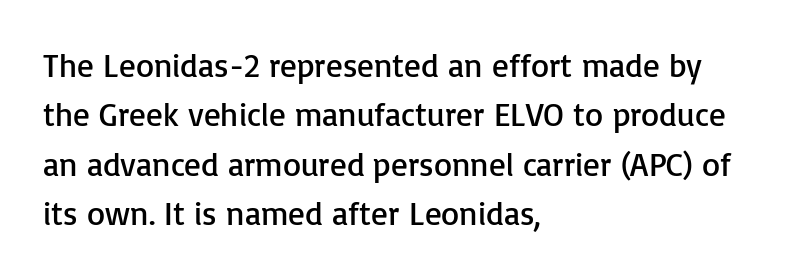
Normally led — the rows are evenly, conventionally spaced. Compared with a typical body face, this is equally light or lighter still. Is this a sans? Yes — the strokes have no serifs. The tracking reads as untouched default to a designer's eye.
